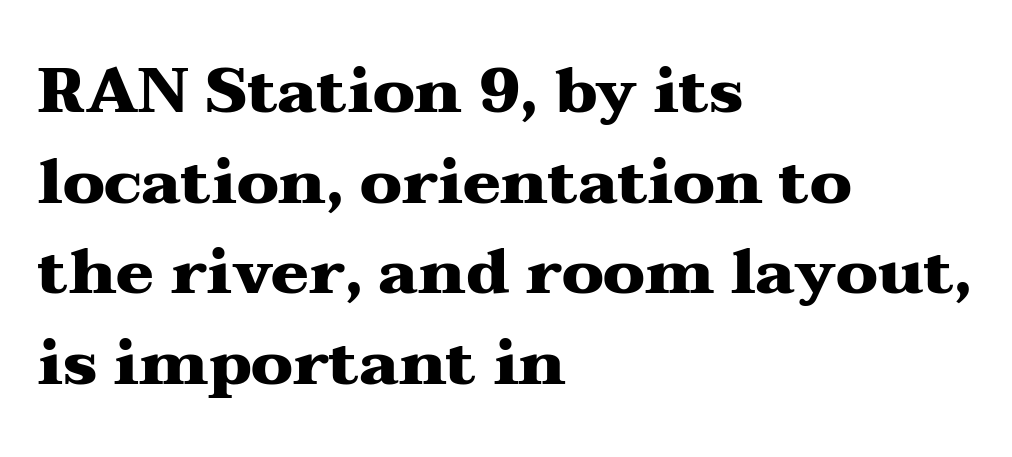
Q: Is the text bold? A: Yes.
Q: Is the text italic (slanted)? A: No, it is upright.
Q: Is the typeface a serif or a sans-serif typeface? A: Serif.
Q: Is the text underlined? A: No.
Q: How is the paragraph aligned? A: Left-aligned.
Q: Is the spacing between letters normal or unusually wide? A: Normal.
Q: Is the spacing between lines tight, normal or loose? A: Normal.
Q: Width (condensed, normal, or wide)? A: Wide.
Q: Stroke contrast? A: Medium.
Q: x-height? A: Medium.
Q: Monospaced? A: No.
